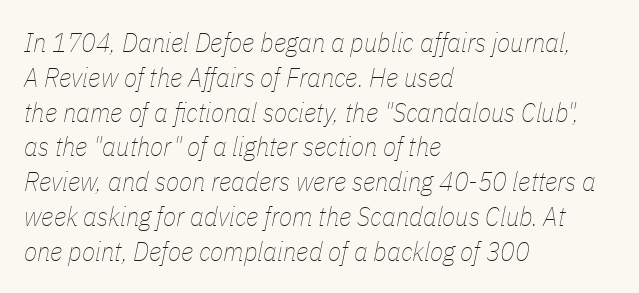
{"italic": "yes", "lean": "right", "slant_degrees": 11, "bold": "no", "underline": "no", "align": "left", "line_spacing": "normal", "line_spacing_ratio": 1.29, "letter_spacing": "normal", "letter_spacing_em": 0.0, "glyph_px": 27}
